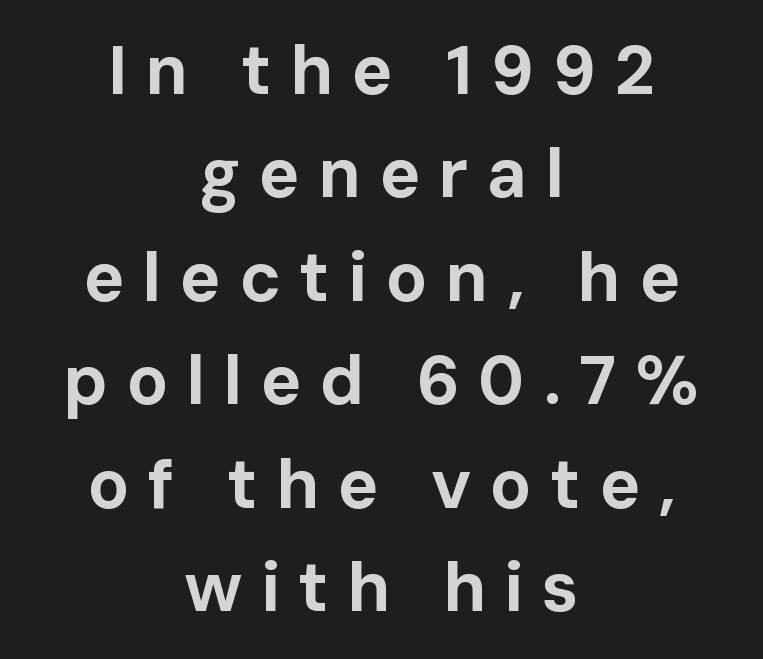
Q: Is the text bold? A: Yes.
Q: Is the text italic (slanted)? A: No, it is upright.
Q: Is the typeface a serif or a sans-serif typeface? A: Sans-serif.
Q: Is the text underlined? A: No.
Q: How is the paragraph aligned? A: Centered.
Q: Is the spacing between letters normal or unusually wide? A: Unusually wide.
Q: Is the spacing between lines tight, normal or loose? A: Normal.
Q: Width (condensed, normal, or wide)? A: Normal.
Q: Stroke contrast? A: Low.
Q: x-height? A: Medium.
Q: Monospaced? A: No.
